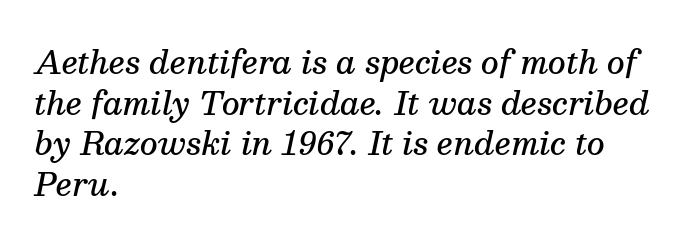
Q: Is the text bold? A: Semi-bold.
Q: Is the text italic (slanted)? A: Yes, it leans right by about 13 degrees.
Q: Is the typeface a serif or a sans-serif typeface? A: Serif.
Q: Is the text underlined? A: No.
Q: How is the paragraph aligned? A: Left-aligned.
Q: Is the spacing between letters normal or unusually wide? A: Normal.
Q: Is the spacing between lines tight, normal or loose? A: Normal.
Q: Width (condensed, normal, or wide)? A: Normal.
Q: Stroke contrast? A: Medium.
Q: x-height? A: Medium.
Q: Monospaced? A: No.
